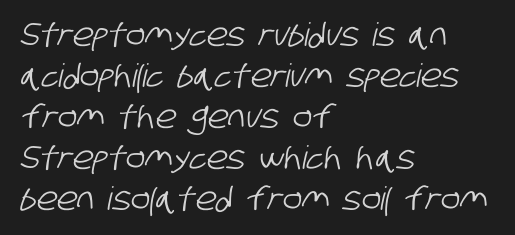
{"serif": "no", "width": "condensed", "stroke_contrast": "low", "x_height": "large", "monospaced": "no", "underline": "no", "align": "left", "line_spacing": "normal", "line_spacing_ratio": 1.28, "letter_spacing": "normal", "letter_spacing_em": 0.0, "glyph_px": 32}
